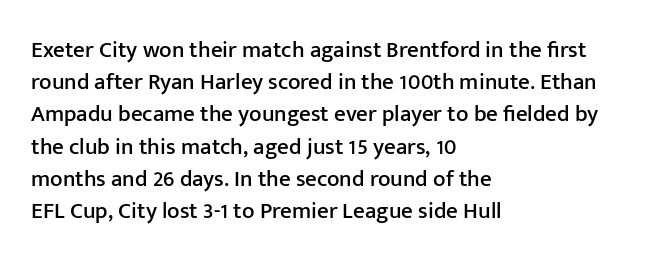
Q: Is the text italic (slanted)? A: No, it is upright.
Q: Is the text underlined? A: No.
Q: How is the paragraph aligned? A: Left-aligned.
Q: Is the spacing between letters normal or unusually wide? A: Normal.
Q: Is the spacing between lines tight, normal or loose? A: Normal.
